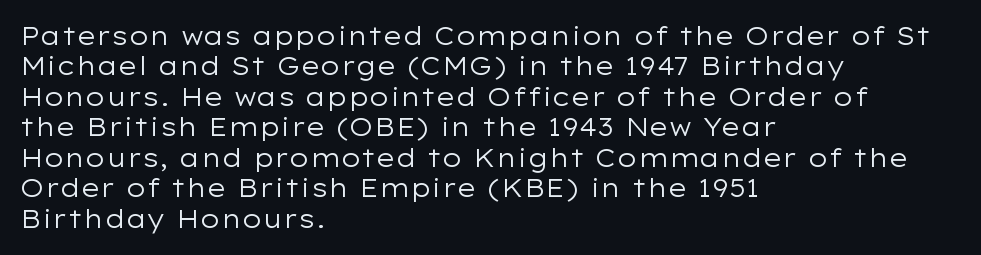
The image shows 25 px text type, upright; set left-aligned, line spacing 1.22x, normal letter spacing, not underlined.
